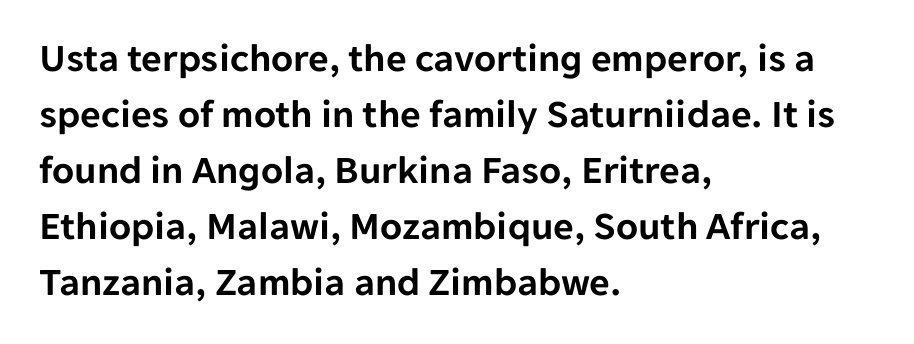
{"serif": "no", "italic": "no", "width": "normal", "stroke_contrast": "low", "x_height": "medium", "monospaced": "no", "underline": "no", "align": "left", "line_spacing": "normal", "line_spacing_ratio": 1.4, "letter_spacing": "normal", "letter_spacing_em": 0.0, "glyph_px": 40}
